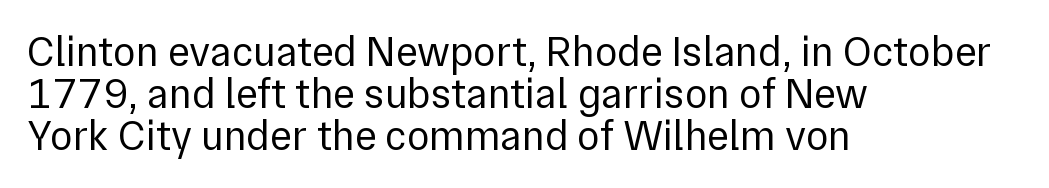
Q: Is the text bold? A: No.
Q: Is the text italic (slanted)? A: No, it is upright.
Q: Is the typeface a serif or a sans-serif typeface? A: Sans-serif.
Q: Is the text underlined? A: No.
Q: How is the paragraph aligned? A: Left-aligned.
Q: Is the spacing between letters normal or unusually wide? A: Normal.
Q: Is the spacing between lines tight, normal or loose? A: Tight.
Q: Width (condensed, normal, or wide)? A: Normal.
Q: x-height? A: Medium.
Q: Monospaced? A: No.
